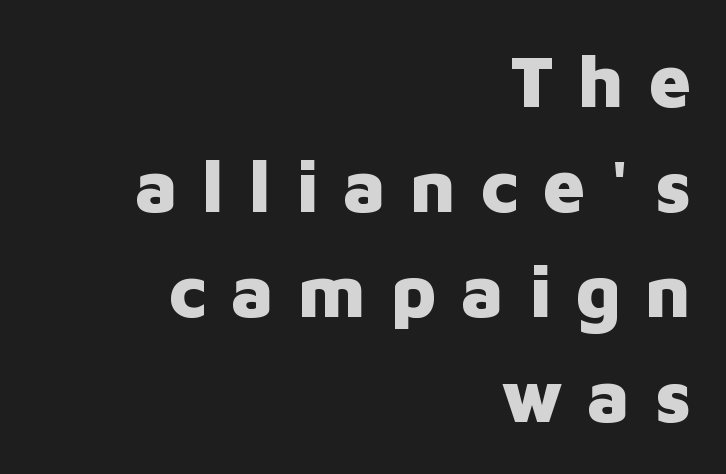
The foot of each line stays bare and open. Varying glyph widths throughout — classic text-font behaviour. The lines sit at an ordinary, default distance from one another. The lines are quadded right. Someone cranked the tracking dial way up on this one.
